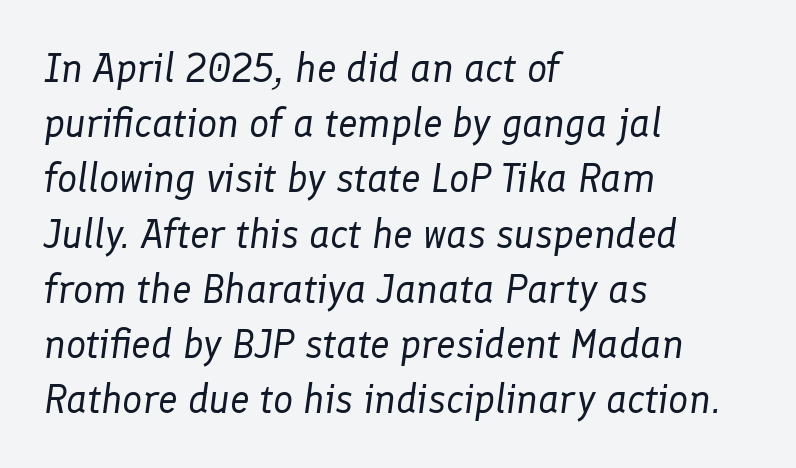
{"italic": "yes", "lean": "right", "slant_degrees": 8, "bold": "no", "weight": "regular", "width": "normal", "stroke_contrast": "low", "x_height": "medium", "monospaced": "no", "underline": "no", "align": "left", "line_spacing": "normal", "line_spacing_ratio": 1.38, "letter_spacing": "normal", "letter_spacing_em": 0.0, "glyph_px": 40}
